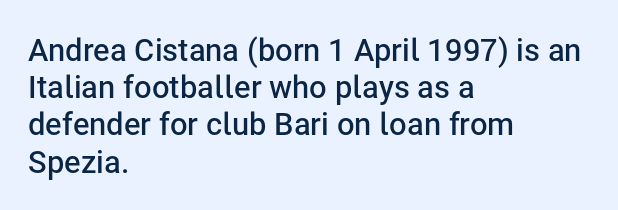
Q: Is the text bold? A: Semi-bold.
Q: Is the text italic (slanted)? A: No, it is upright.
Q: Is the typeface a serif or a sans-serif typeface? A: Sans-serif.
Q: Is the text underlined? A: No.
Q: How is the paragraph aligned? A: Left-aligned.
Q: Is the spacing between letters normal or unusually wide? A: Normal.
Q: Width (condensed, normal, or wide)? A: Normal.
Q: Stroke contrast? A: Low.
Q: x-height? A: Medium.
Q: Monospaced? A: No.
